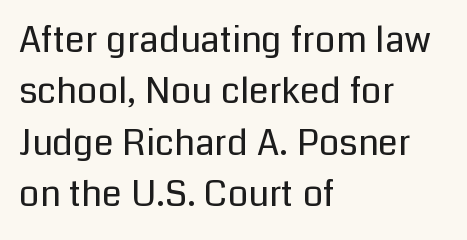
{"serif": "no", "italic": "no", "bold": "no", "weight": "regular", "width": "normal", "stroke_contrast": "low", "x_height": "medium", "monospaced": "no", "underline": "no", "align": "left", "line_spacing": "normal", "line_spacing_ratio": 1.43, "letter_spacing": "normal", "letter_spacing_em": 0.0, "glyph_px": 36}
